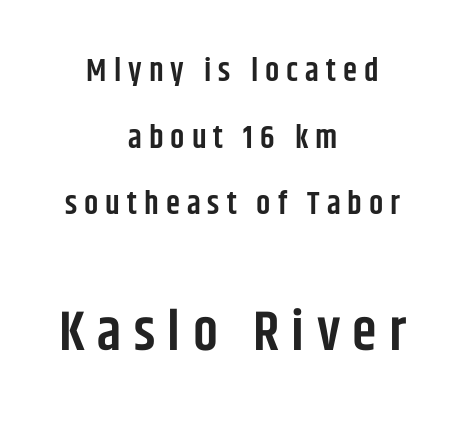
{"serif": "no", "italic": "no", "bold": "semi", "weight": "semibold", "width": "condensed", "stroke_contrast": "low", "x_height": "large", "monospaced": "no", "underline": "no", "align": "center", "line_spacing": "loose", "line_spacing_ratio": 2.08, "letter_spacing": "wide", "letter_spacing_em": 0.22, "larger_block": "second", "size_ratio": 1.75, "glyph_px": 56}
